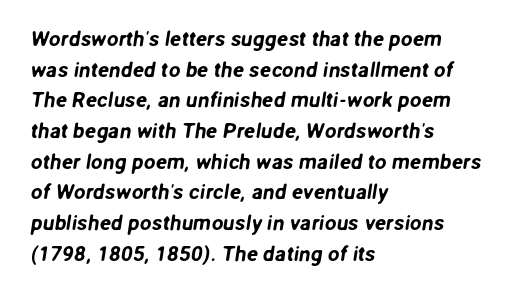
{"underline": "no", "align": "left", "line_spacing": "normal", "line_spacing_ratio": 1.46, "letter_spacing": "normal", "letter_spacing_em": 0.0, "glyph_px": 21}
